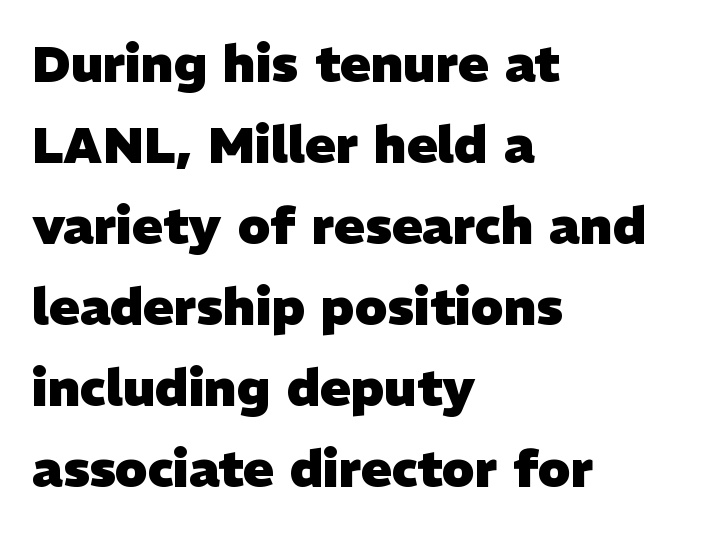
{"serif": "no", "bold": "yes", "weight": "heavy", "width": "normal", "stroke_contrast": "low", "x_height": "medium", "monospaced": "no", "underline": "no", "align": "left", "line_spacing": "normal", "line_spacing_ratio": 1.59, "letter_spacing": "normal", "letter_spacing_em": 0.0, "glyph_px": 51}
